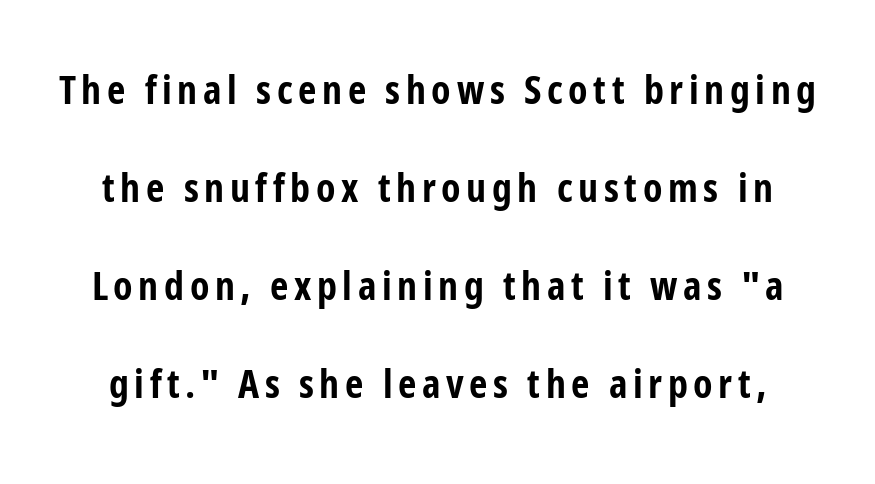
{"serif": "no", "italic": "no", "bold": "yes", "weight": "bold", "width": "condensed", "stroke_contrast": "low", "x_height": "medium", "monospaced": "no", "underline": "no", "line_spacing": "loose", "line_spacing_ratio": 2.45, "glyph_px": 40}
